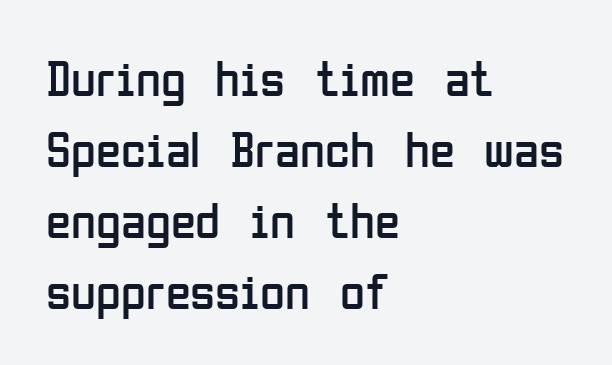
{"serif": "no", "italic": "no", "bold": "no", "weight": "regular", "width": "condensed", "stroke_contrast": "low", "x_height": "medium", "monospaced": "no", "underline": "no", "align": "left", "line_spacing": "normal", "line_spacing_ratio": 1.39, "letter_spacing": "normal", "letter_spacing_em": 0.0, "glyph_px": 51}
